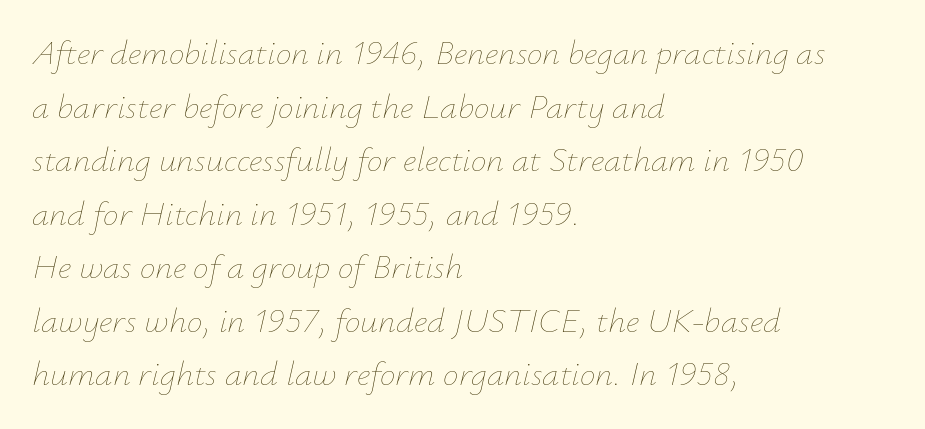
Q: Is the text bold? A: No.
Q: Is the text italic (slanted)? A: Yes, it leans right by about 12 degrees.
Q: Is the text underlined? A: No.
Q: How is the paragraph aligned? A: Left-aligned.
Q: Is the spacing between letters normal or unusually wide? A: Normal.
Q: Is the spacing between lines tight, normal or loose? A: Normal.
Q: Width (condensed, normal, or wide)? A: Normal.
Q: Stroke contrast? A: Low.
Q: x-height? A: Small.
Q: Monospaced? A: No.
